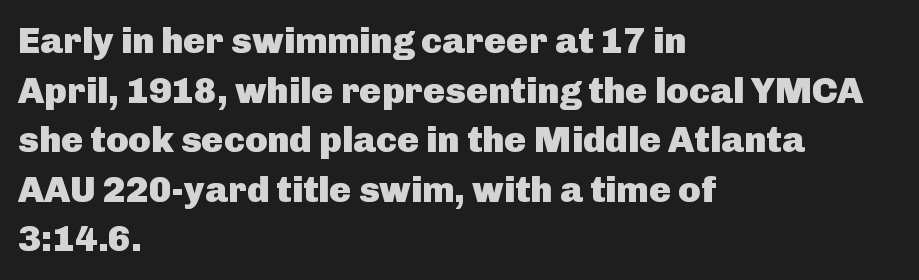
{"serif": "no", "italic": "no", "bold": "yes", "weight": "heavy", "width": "normal", "stroke_contrast": "low", "x_height": "medium", "monospaced": "no", "underline": "no", "align": "left", "line_spacing": "normal", "line_spacing_ratio": 1.34, "letter_spacing": "normal", "letter_spacing_em": 0.0, "glyph_px": 37}
